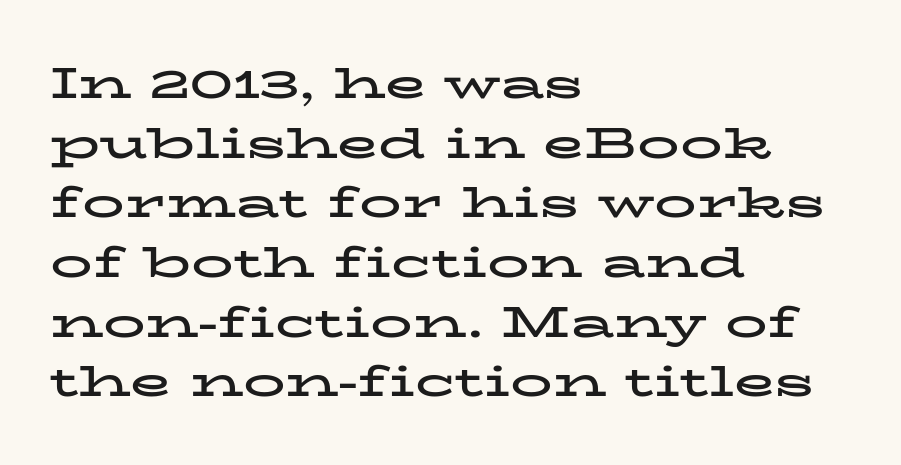
A typesetter would label this face a serif. If you drew a ruler down the left edge, every line would touch it. Short note: letters normally spaced. Is the type bold? Yes — the strokes are clearly thick and heavy. Summary of vertical rhythm: regular, with standard interline spacing.
